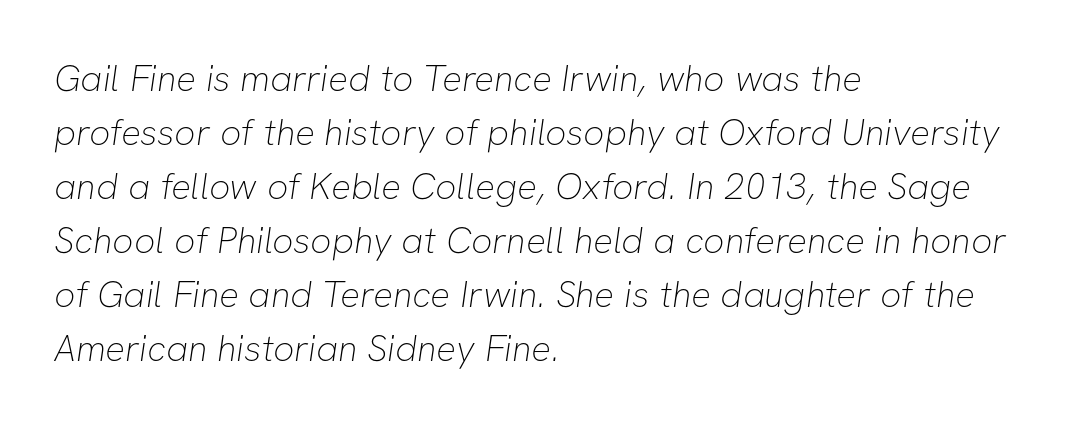
The image shows 37 px thin sans-serif type; set left-aligned, normal line spacing (1.46x), normal letter spacing, not underlined; low stroke contrast and a medium x-height.
